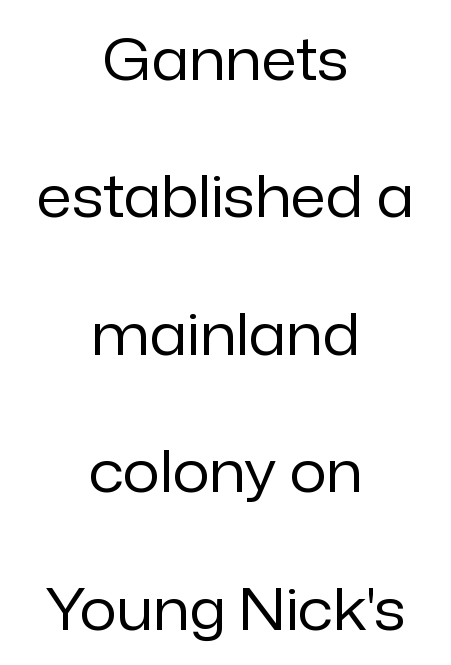
Q: Is the text bold? A: No.
Q: Is the text italic (slanted)? A: No, it is upright.
Q: Is the typeface a serif or a sans-serif typeface? A: Sans-serif.
Q: Is the text underlined? A: No.
Q: How is the paragraph aligned? A: Centered.
Q: Is the spacing between letters normal or unusually wide? A: Normal.
Q: Is the spacing between lines tight, normal or loose? A: Loose.
Q: Width (condensed, normal, or wide)? A: Normal.
Q: Stroke contrast? A: Low.
Q: x-height? A: Medium.
Q: Monospaced? A: No.
